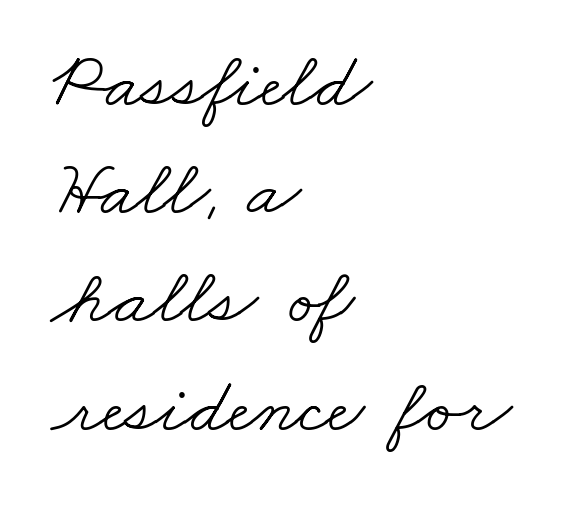
Underlining? Definitely not there. The weight would be labelled regular, book, light, or lighter still. Nobody touched the tracking dial on this one. These lines are rendered in a variable-pitch font. Horizontal alignment here is leftward, the default for most running prose.
